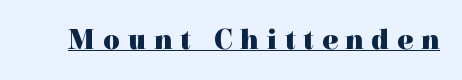
Q: Is the text bold? A: Yes.
Q: Is the text italic (slanted)? A: No, it is upright.
Q: Is the typeface a serif or a sans-serif typeface? A: Serif.
Q: Is the text underlined? A: Yes.
Q: Is the spacing between letters normal or unusually wide? A: Unusually wide.
Q: Width (condensed, normal, or wide)? A: Normal.
Q: x-height? A: Medium.
Q: Monospaced? A: No.
